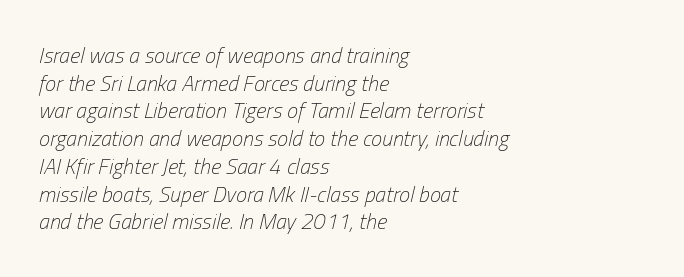
This sample is left-justified, so line endings fall wherever the words run out. The type is set solid horizontally, with unmodified tracking. The strokes carry an ordinary text weight at most. These lines sit exactly where default settings would place them. Quick note: italic.
